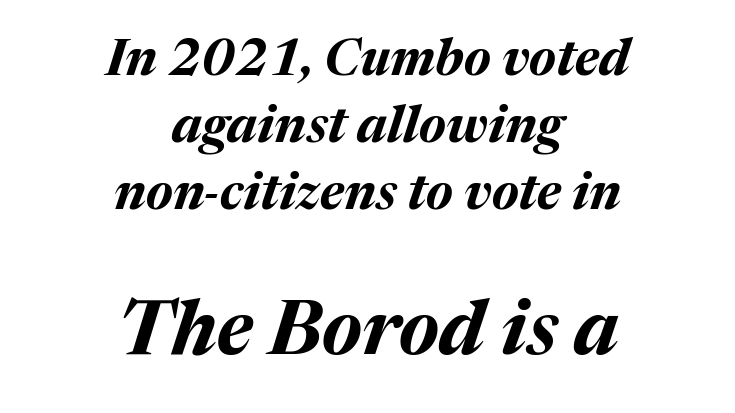
Q: Is the text bold? A: Yes.
Q: Is the text italic (slanted)? A: Yes, it leans right by about 17 degrees.
Q: Is the text underlined? A: No.
Q: How is the paragraph aligned? A: Centered.
Q: Is the spacing between letters normal or unusually wide? A: Normal.
Q: Is the spacing between lines tight, normal or loose? A: Normal.
Q: Which block of text is set in a larger size, the first (top) or the second (bottom)? A: The second (bottom) one.
Q: Width (condensed, normal, or wide)? A: Normal.
Q: Stroke contrast? A: Medium.
Q: x-height? A: Medium.
Q: Monospaced? A: No.
